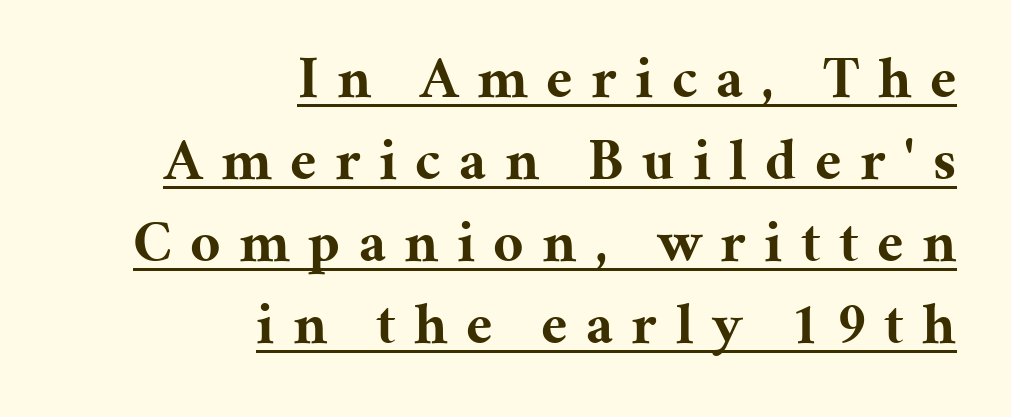
Q: Is the text bold? A: Yes.
Q: Is the text italic (slanted)? A: No, it is upright.
Q: Is the typeface a serif or a sans-serif typeface? A: Serif.
Q: Is the text underlined? A: Yes.
Q: How is the paragraph aligned? A: Right-aligned.
Q: Is the spacing between letters normal or unusually wide? A: Unusually wide.
Q: Is the spacing between lines tight, normal or loose? A: Normal.
Q: Width (condensed, normal, or wide)? A: Normal.
Q: Stroke contrast? A: Medium.
Q: x-height? A: Medium.
Q: Monospaced? A: No.
